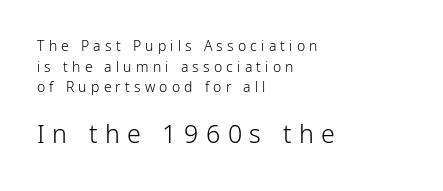
{"italic": "no", "bold": "no", "underline": "no", "align": "left", "line_spacing": "normal", "line_spacing_ratio": 1.48, "letter_spacing": "wide", "letter_spacing_em": 0.3, "larger_block": "second", "size_ratio": 1.79, "glyph_px": 25}
